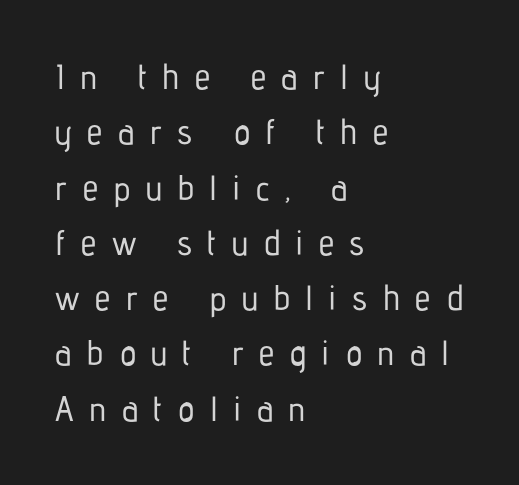
{"serif": "no", "italic": "no", "width": "condensed", "stroke_contrast": "low", "x_height": "medium", "monospaced": "no", "underline": "no", "align": "left", "line_spacing": "normal", "line_spacing_ratio": 1.58, "letter_spacing": "wide", "letter_spacing_em": 0.44, "glyph_px": 35}
